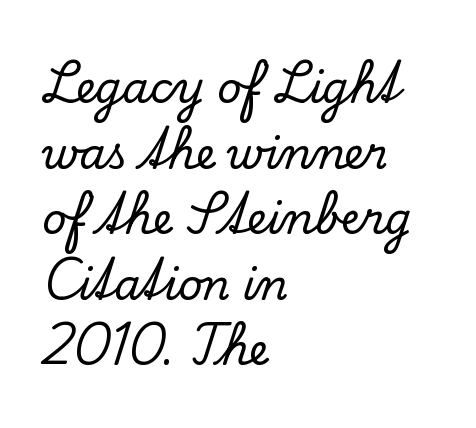
The image shows 42 px serif type; set left-aligned, normal line spacing (1.56x), normal letter spacing, not underlined; low stroke contrast and a small x-height.
